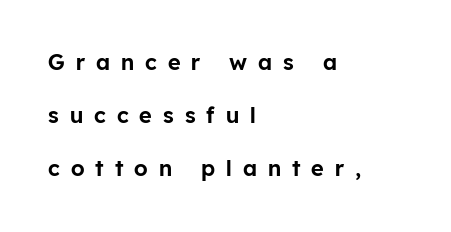
No word sits above an underline. Inter-character spacing is expanded well beyond the font's built-in metrics. The typography opts for an upright posture over an oblique one. Summary of vertical rhythm: relaxed, with wide interline spacing. One-word summary of the alignment: left.
